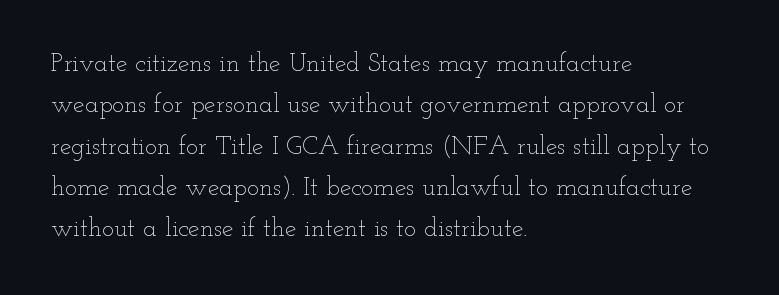
The image shows 26 px text type, upright; set left-aligned, normal line spacing (1.59x), normal letter spacing, not underlined.
